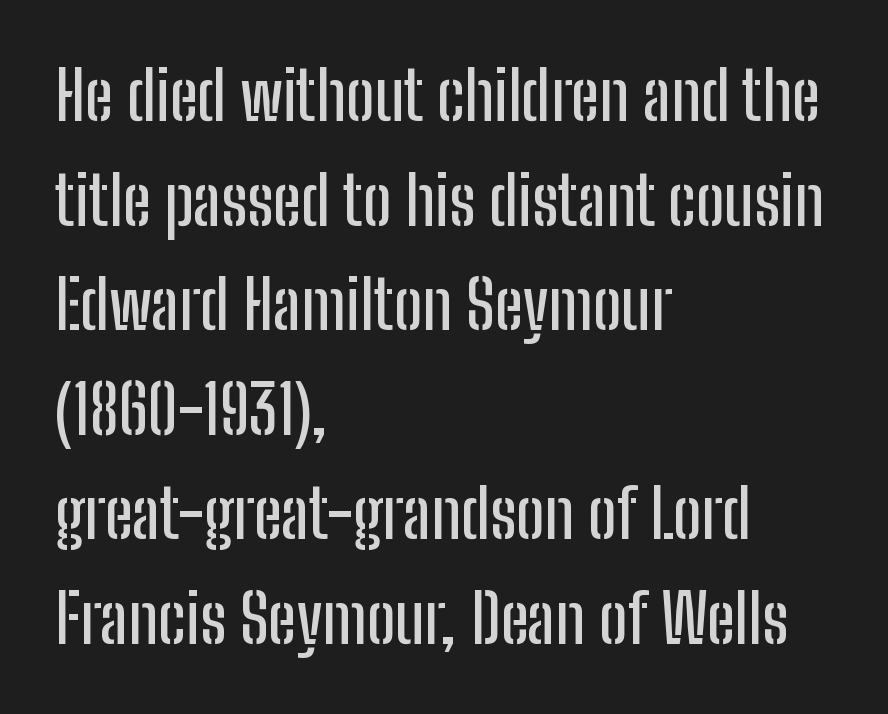
{"serif": "no", "italic": "no", "width": "condensed", "stroke_contrast": "low", "x_height": "medium", "monospaced": "no", "underline": "no", "align": "left", "line_spacing": "normal", "line_spacing_ratio": 1.56, "letter_spacing": "normal", "letter_spacing_em": 0.0, "glyph_px": 67}
